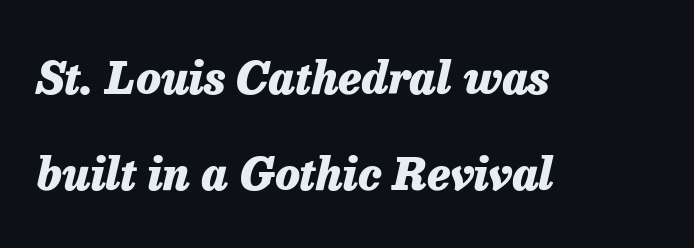
The specimen reads as italic at a glance. Heft: maximum for text — a bold. A bare baseline throughout the passage. Nothing unusual about the tracking: characters are spaced as the font intends.
